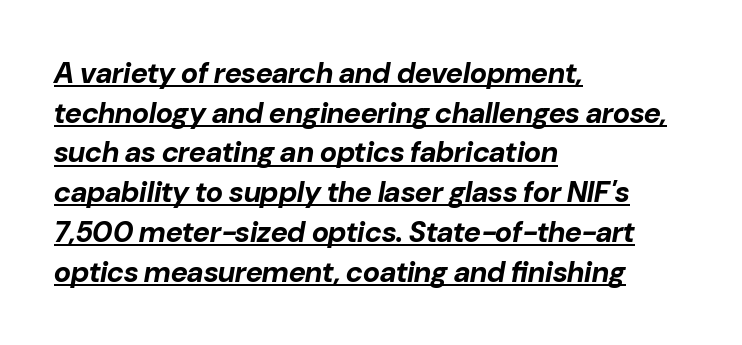
Leading matches the norm, producing a regular column. Underlined type. Look at the stroke-to-counter ratio: heavy, a bold. The text carries the slant typical of an italic or oblique font.
